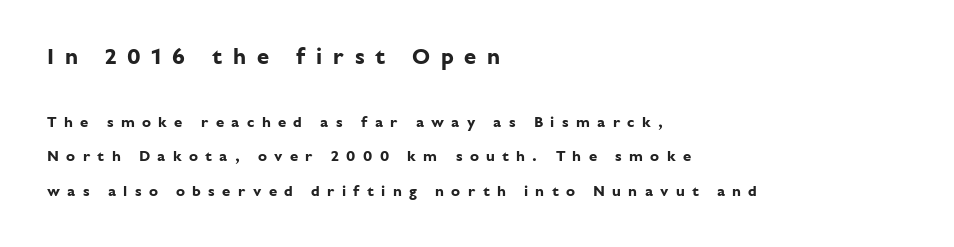
Nobody drew a line under any word here. The type sits square on the baseline with zero lean. In terms of weight, the rendering is a true, heavy bold. Each word looks stretched out because of the extra space between its letters. Size hierarchy here favors the leading block over the trailing one.
